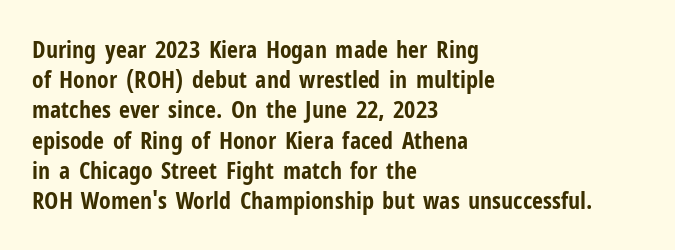
{"italic": "no", "bold": "yes", "underline": "no", "align": "left", "line_spacing": "normal", "line_spacing_ratio": 1.26, "letter_spacing": "normal", "letter_spacing_em": 0.0, "glyph_px": 24}
